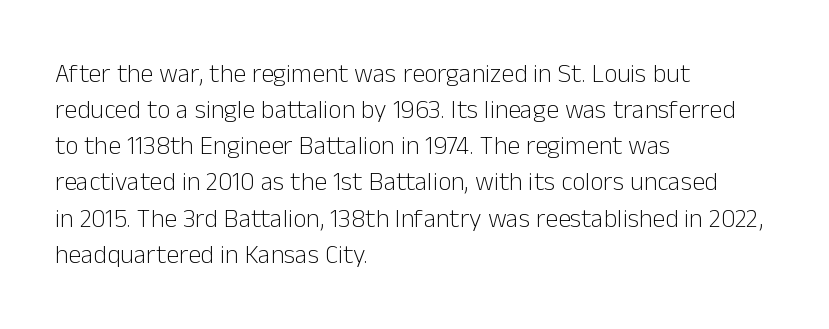
Q: Is the text bold? A: No.
Q: Is the text italic (slanted)? A: No, it is upright.
Q: Is the text underlined? A: No.
Q: How is the paragraph aligned? A: Left-aligned.
Q: Is the spacing between letters normal or unusually wide? A: Normal.
Q: Is the spacing between lines tight, normal or loose? A: Normal.
